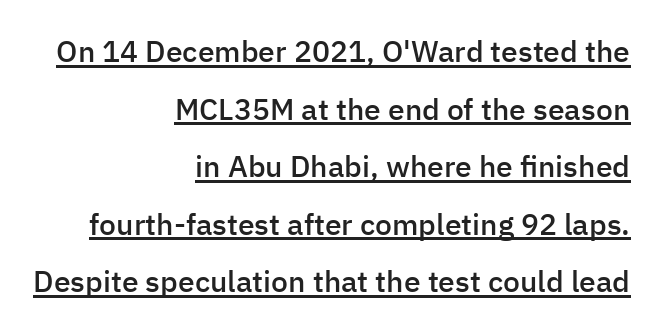
Spacing verdict: proportional, widths tailored to each character. The lettering holds an erect, upright posture throughout. Summary of vertical rhythm: relaxed, with wide interline spacing. Here the glyphs are tracked normally, forming tight word shapes. Somebody hit Ctrl+U on this one — the words are underlined.
